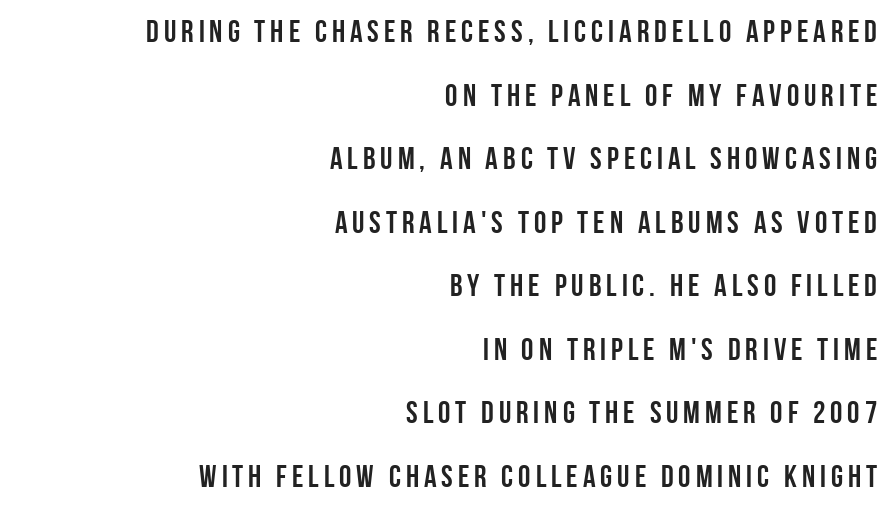
Q: Is the text bold? A: Yes.
Q: Is the text italic (slanted)? A: No, it is upright.
Q: Is the typeface a serif or a sans-serif typeface? A: Sans-serif.
Q: Is the text underlined? A: No.
Q: How is the paragraph aligned? A: Right-aligned.
Q: Is the spacing between lines tight, normal or loose? A: Loose.
Q: Width (condensed, normal, or wide)? A: Condensed.
Q: Stroke contrast? A: Low.
Q: x-height? A: Large.
Q: Monospaced? A: No.
